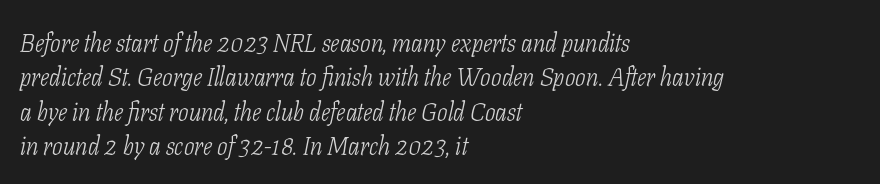
On a weight scale, this lands at 450 or below. Each word holds together tightly as a unit, with standard inter-letter gaps. You can tell it's italic because the verticals aren't actually vertical. The rag falls on the right side of this text block. Anything drawn beneath the words? Only blank space.
